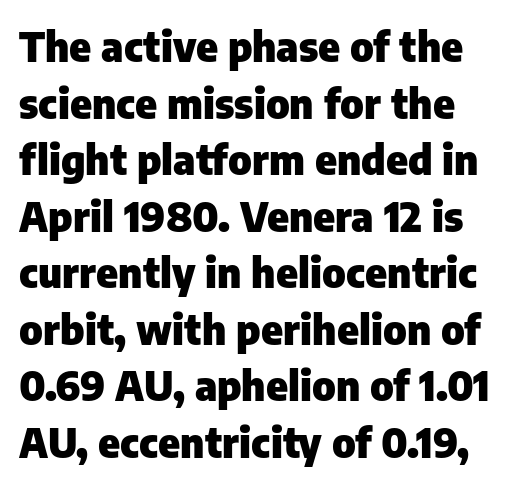
Here the glyphs are tracked normally, forming tight word shapes. Leading: standard. Lines of text with bare space underneath. I'd describe the lettering as bold — thick and assertive.
